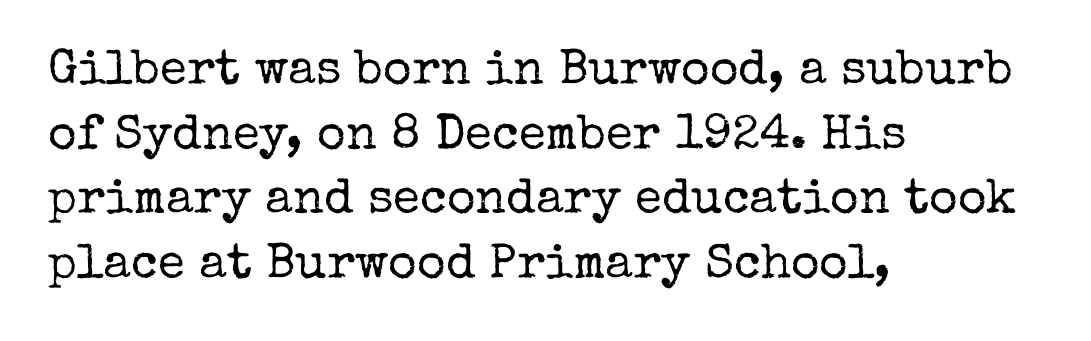
{"serif": "yes", "italic": "no", "bold": "no", "weight": "regular", "width": "normal", "stroke_contrast": "low", "x_height": "medium", "monospaced": "no", "underline": "no", "align": "left", "line_spacing": "normal", "line_spacing_ratio": 1.32, "letter_spacing": "normal", "letter_spacing_em": 0.0, "glyph_px": 49}
